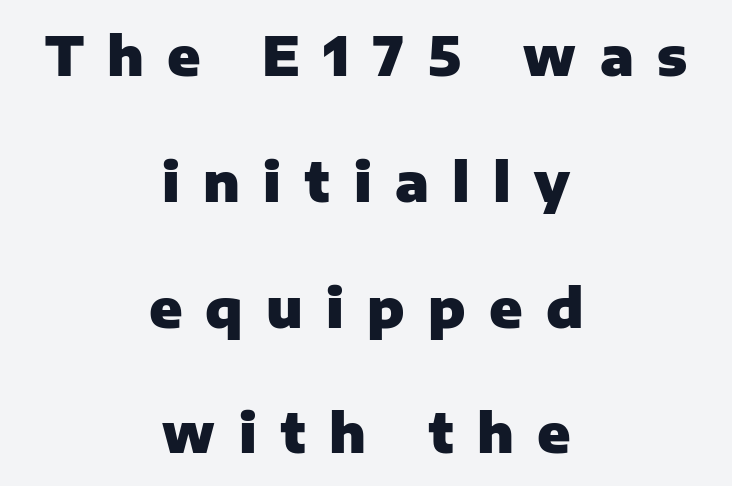
Q: Is the text bold? A: Yes.
Q: Is the text italic (slanted)? A: No, it is upright.
Q: Is the typeface a serif or a sans-serif typeface? A: Sans-serif.
Q: Is the text underlined? A: No.
Q: How is the paragraph aligned? A: Centered.
Q: Is the spacing between letters normal or unusually wide? A: Unusually wide.
Q: Is the spacing between lines tight, normal or loose? A: Loose.
Q: Width (condensed, normal, or wide)? A: Normal.
Q: Stroke contrast? A: Low.
Q: x-height? A: Medium.
Q: Monospaced? A: No.
